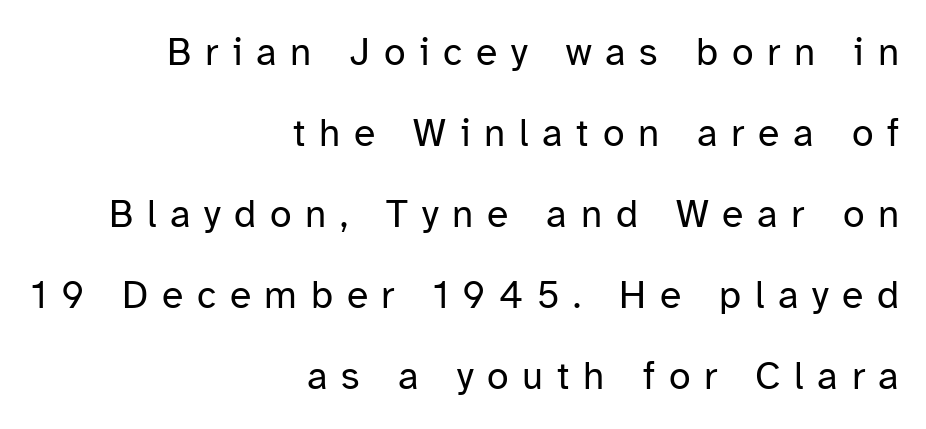
{"serif": "no", "italic": "no", "bold": "no", "weight": "regular", "width": "normal", "stroke_contrast": "low", "x_height": "medium", "monospaced": "no", "underline": "no", "align": "right", "line_spacing": "loose", "line_spacing_ratio": 2.08, "letter_spacing": "wide", "letter_spacing_em": 0.35, "glyph_px": 39}
